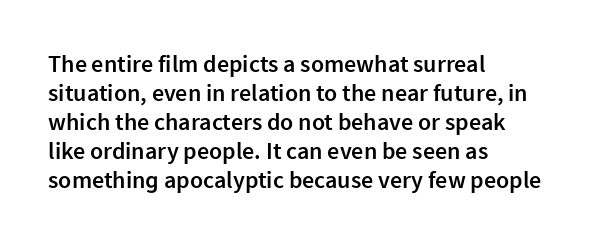
{"italic": "no", "bold": "semi", "underline": "no", "align": "left", "line_spacing_ratio": 1.21, "letter_spacing": "normal", "letter_spacing_em": 0.0, "glyph_px": 24}
